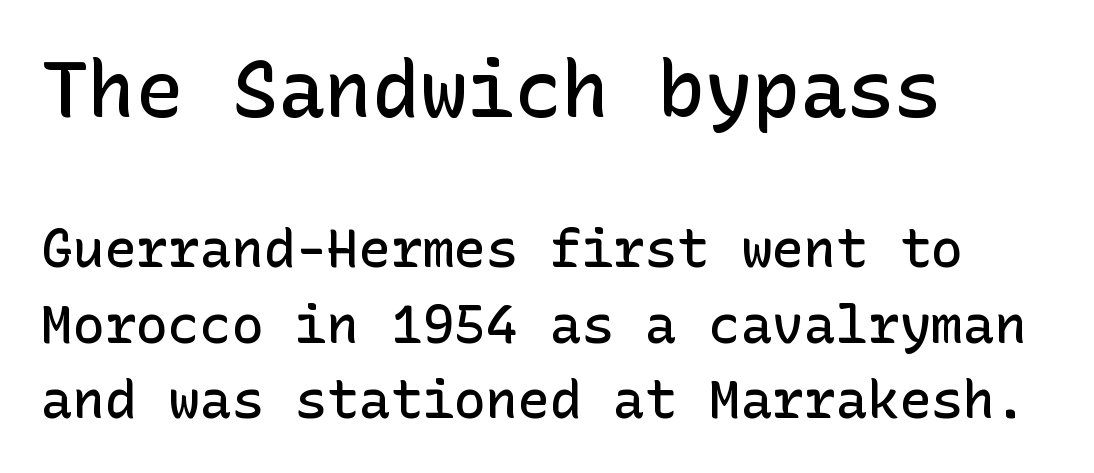
{"serif": "no", "italic": "no", "bold": "semi", "weight": "semibold", "width": "normal", "stroke_contrast": "low", "x_height": "medium", "underline": "no", "align": "left", "line_spacing": "normal", "line_spacing_ratio": 1.42, "letter_spacing": "normal", "letter_spacing_em": 0.0, "larger_block": "first", "size_ratio": 1.49, "glyph_px": 79}
